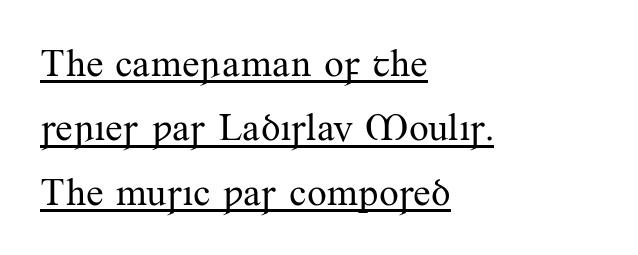
Q: Is the text bold? A: No.
Q: Is the text italic (slanted)? A: No, it is upright.
Q: Is the typeface a serif or a sans-serif typeface? A: Serif.
Q: Is the text underlined? A: Yes.
Q: How is the paragraph aligned? A: Left-aligned.
Q: Is the spacing between letters normal or unusually wide? A: Normal.
Q: Is the spacing between lines tight, normal or loose? A: Normal.
Q: Width (condensed, normal, or wide)? A: Normal.
Q: Stroke contrast? A: Medium.
Q: x-height? A: Small.
Q: Monospaced? A: No.
